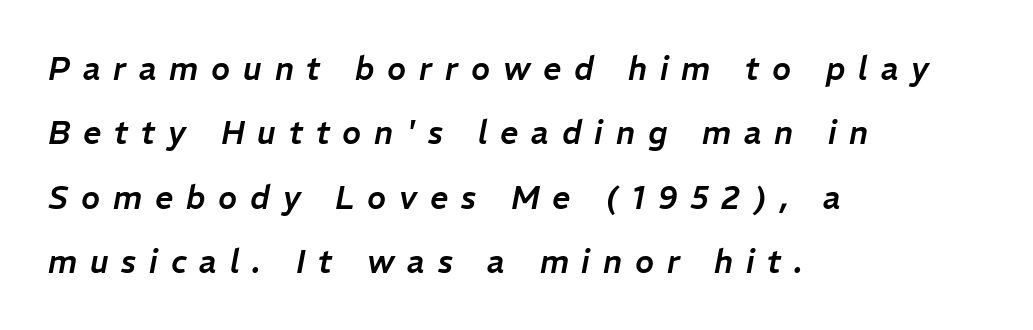
Looks like regular typesetting: each glyph gets only the width it needs. When letters slant like this, we call the style italic. The space between consecutive lines is lavish. The setting favours the left margin, as ordinary paragraphs usually do.
